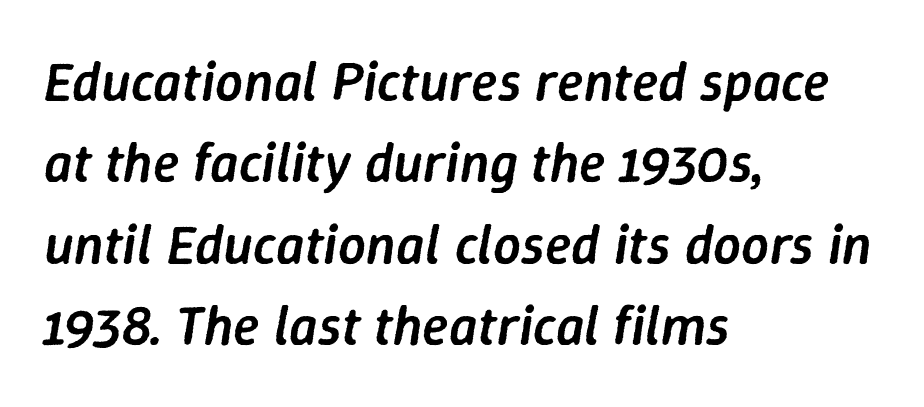
The image shows 55 px semibold type, italic (leaning right); set left-aligned, normal line spacing (1.48x), normal letter spacing, not underlined; low stroke contrast and a medium x-height.
